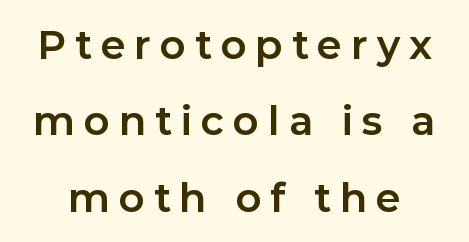
The image shows 40 px bold sans-serif type, upright; set loose line spacing (1.91x), unusually wide letter spacing (+0.22 em), not underlined; low stroke contrast and a medium x-height.
